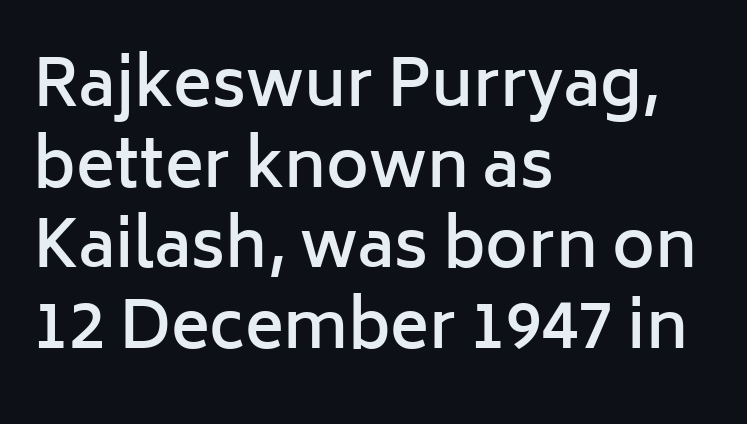
The image shows 65 px semibold sans-serif type, upright; set left-aligned, line spacing 1.24x, normal letter spacing, not underlined; low stroke contrast and a medium x-height.
